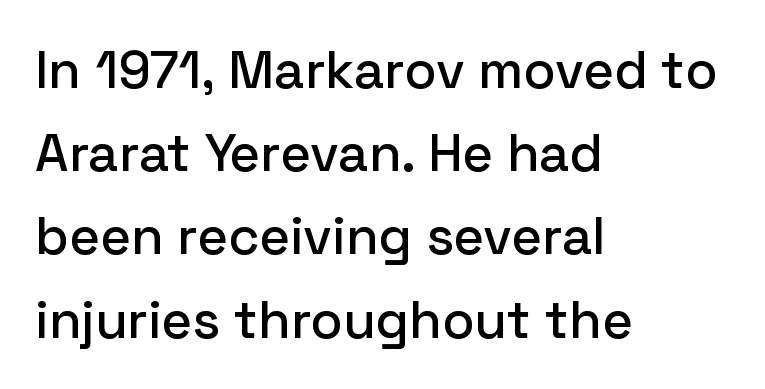
{"serif": "no", "italic": "no", "width": "normal", "stroke_contrast": "low", "x_height": "medium", "monospaced": "no", "underline": "no", "align": "left", "line_spacing": "normal", "line_spacing_ratio": 1.57, "letter_spacing": "normal", "letter_spacing_em": 0.0, "glyph_px": 53}
